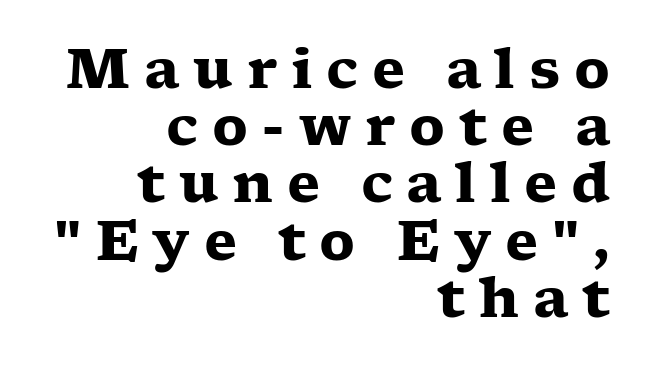
{"serif": "yes", "italic": "no", "bold": "yes", "weight": "heavy", "width": "wide", "stroke_contrast": "low", "x_height": "medium", "monospaced": "no", "underline": "no", "align": "right", "line_spacing": "tight", "line_spacing_ratio": 1.06, "letter_spacing": "wide", "letter_spacing_em": 0.25, "glyph_px": 54}
